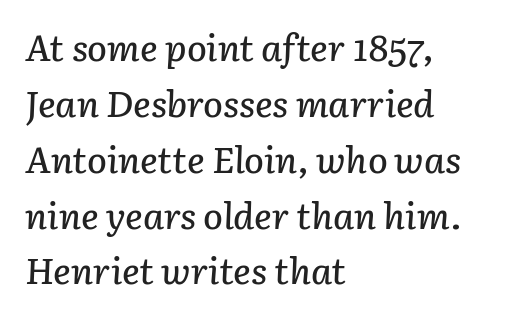
The image shows 37 px text type, italic (leaning right); set left-aligned, normal line spacing (1.51x), normal letter spacing, not underlined; low stroke contrast and a medium x-height.
